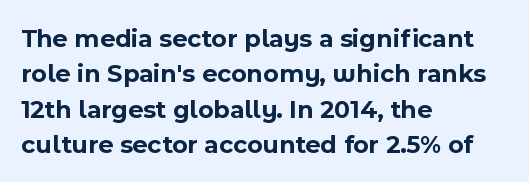
Normally led — the rows are evenly, conventionally spaced. A roman cut, with each character standing at attention. The gaps between neighbouring characters are ordinary and unremarkable. The words here are not underlined. Left-aligned paragraph, ragged on the right. The typesetting leans heavy: a genuine bold.
